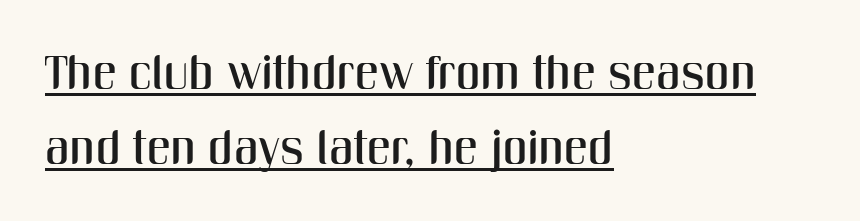
The image shows 48 px condensed sans-serif type, upright; set left-aligned, normal line spacing (1.56x), normal letter spacing, underlined; medium stroke contrast and a medium x-height.
